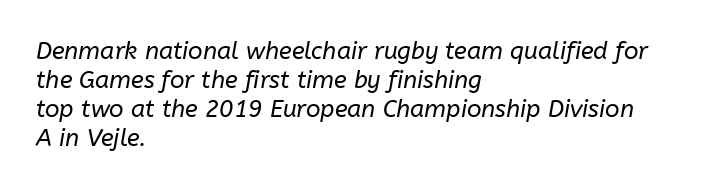
{"italic": "yes", "lean": "right", "slant_degrees": 10, "bold": "no", "underline": "no", "align": "left", "line_spacing_ratio": 1.21, "letter_spacing": "normal", "letter_spacing_em": 0.0, "glyph_px": 24}
